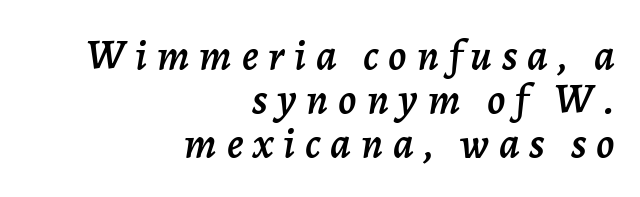
The image shows 43 px text type, italic (leaning right); set right-aligned, tight line spacing (1.02x), unusually wide letter spacing (+0.23 em), not underlined; low stroke contrast and a medium x-height.
